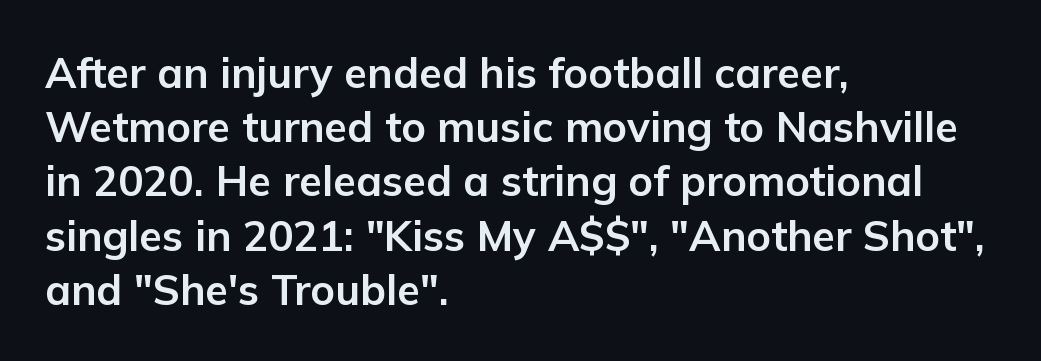
In terms of letterform style, serifs are entirely absent. Vertical strokes here are truly vertical. The designer left line spacing at the default. Underlining? Definitely not there. Proportional: the letters do not fall into vertical columns. Spacing between characters is what you'd get straight out of the box.
